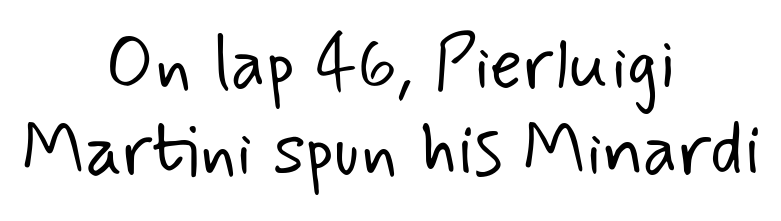
{"serif": "no", "bold": "no", "weight": "light", "width": "normal", "stroke_contrast": "low", "x_height": "small", "monospaced": "no", "underline": "no", "align": "center", "line_spacing_ratio": 1.18, "letter_spacing": "normal", "letter_spacing_em": 0.0, "glyph_px": 73}
